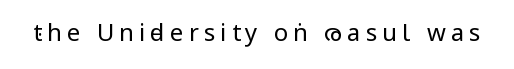
The image shows 24 px text type, upright; set unusually wide letter spacing (+0.21 em), not underlined.
